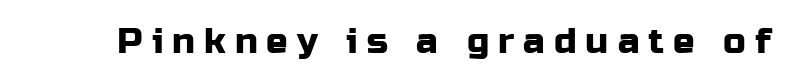
The image shows 36 px sans-serif type, upright; set unusually wide letter spacing (+0.25 em), not underlined; low stroke contrast and a medium x-height.
